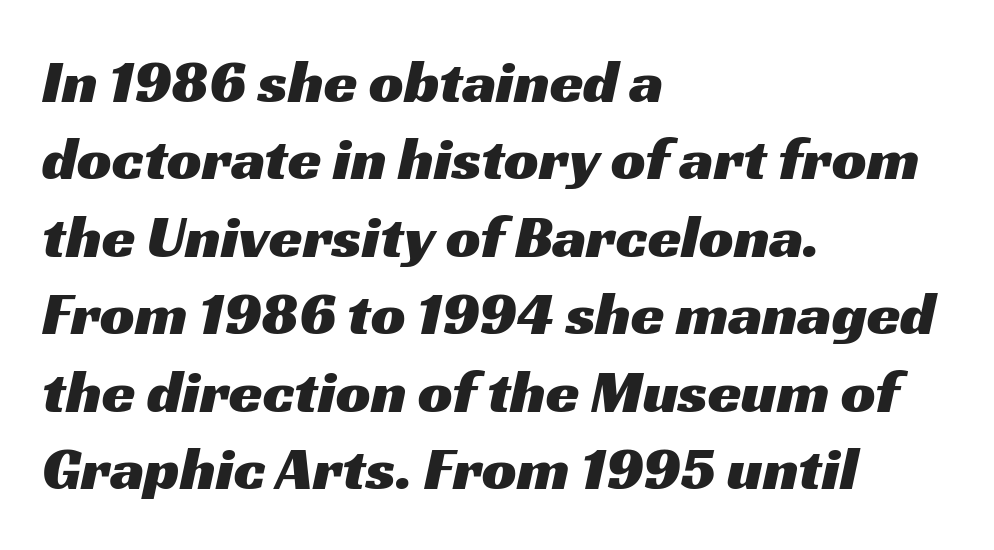
The space beneath each line is pristine and unruled. Nobody touched the tracking dial on this one. The block of text has a typical density, with ordinary space between rows. Note the varied advance widths — an 'i' is clearly narrower than an 'm'. To sum up the face: it is a sans, with no serifs.
